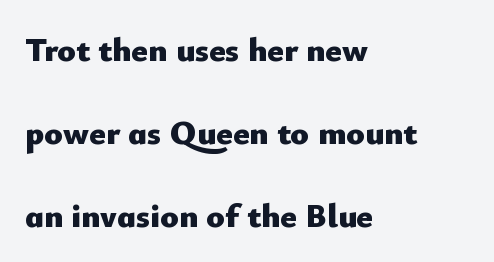
You can tell it's not italic because the verticals are truly vertical. This is sans-serif lettering, the kind often seen on screens and signage. Do the characters align in a grid? No, the font is proportional. The passage shown is not underscored anywhere. Whoever set this chose breathing room over compactness in the vertical rhythm. Weight check: bold — yes, fully.
